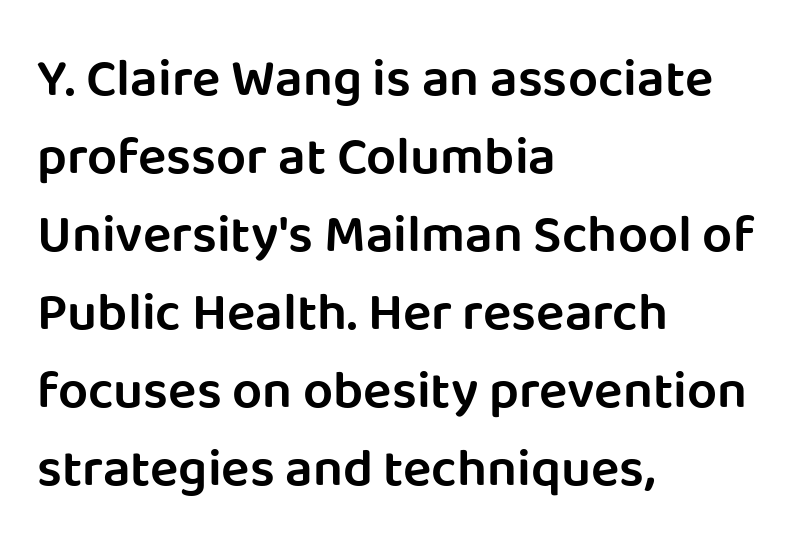
Whoever set this chose a conventional vertical rhythm. You could not count columns in this text — the font is proportionally spaced. Note: no serifs on the glyphs. Any mark beneath the type? The region is blank. The rendering keeps characters at their native spacing.
